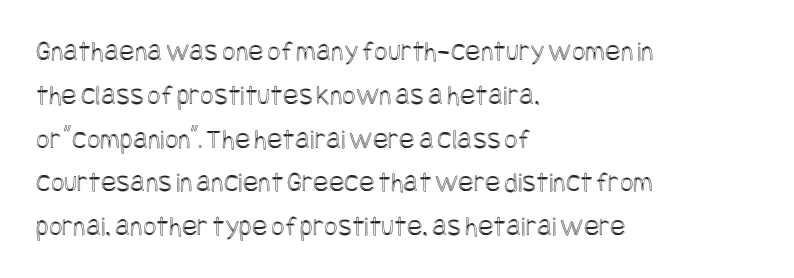
{"italic": "no", "width": "condensed", "x_height": "large", "underline": "no", "align": "left", "line_spacing": "normal", "line_spacing_ratio": 1.51, "letter_spacing": "normal", "letter_spacing_em": 0.0, "glyph_px": 29}
